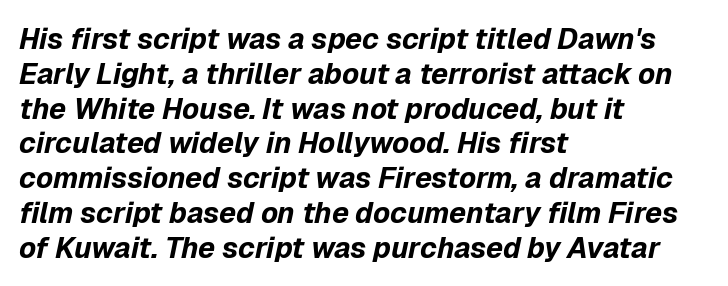
The image shows 29 px bold type, italic (leaning right); set left-aligned, line spacing 1.2x, normal letter spacing, not underlined; low stroke contrast and a medium x-height.
